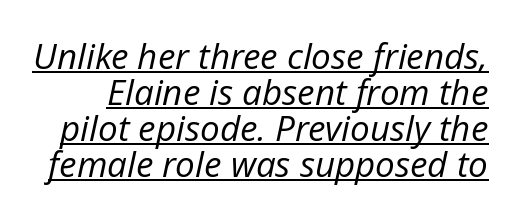
Each letter keeps its own natural width here, so spacing adapts to shape. Summary of vertical rhythm: compact, with narrow interline spacing. What decoration does the sample have? An underline. The strokes carry an ordinary text weight at most. Students, note that the glyphs here touch the page at normal intervals. A typesetter would mark this as italic.
